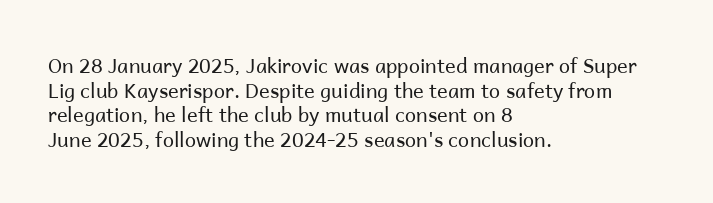
Q: Is the text bold? A: No.
Q: Is the text italic (slanted)? A: No, it is upright.
Q: Is the text underlined? A: No.
Q: How is the paragraph aligned? A: Left-aligned.
Q: Is the spacing between letters normal or unusually wide? A: Normal.
